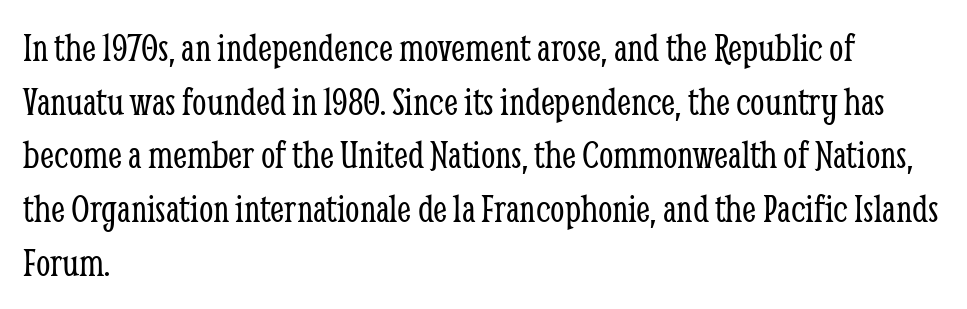
Nobody drew a line under any word here. Which margin do the lines hug? The left one — the right edge is uneven. Summary of vertical rhythm: regular, with standard interline spacing. The weight would be labelled regular, book, light, or lighter still. Posture: straight, roman, zero tilt.
